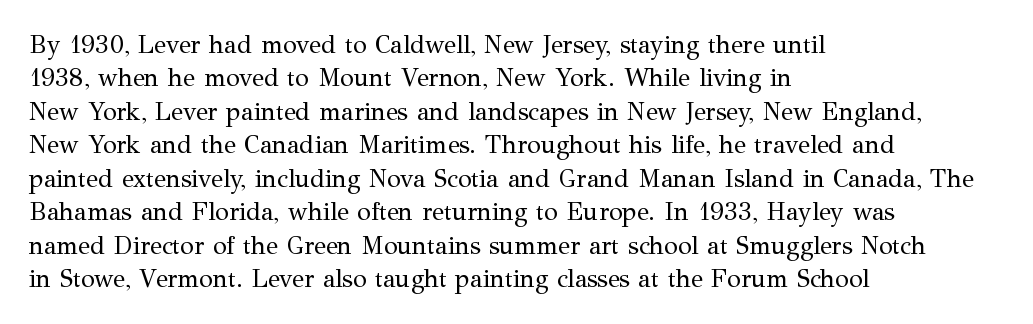
{"italic": "no", "bold": "no", "underline": "no", "align": "left", "line_spacing": "normal", "line_spacing_ratio": 1.34, "letter_spacing": "normal", "letter_spacing_em": 0.0, "glyph_px": 25}
